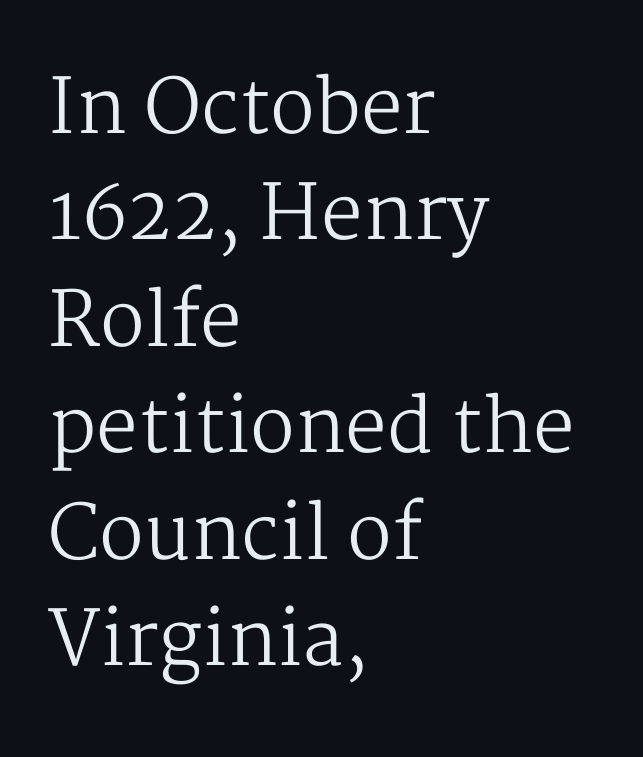
{"serif": "yes", "italic": "no", "bold": "no", "weight": "regular", "width": "normal", "stroke_contrast": "medium", "x_height": "medium", "monospaced": "no", "underline": "no", "align": "left", "line_spacing": "normal", "line_spacing_ratio": 1.42, "letter_spacing": "normal", "letter_spacing_em": 0.0, "glyph_px": 75}
